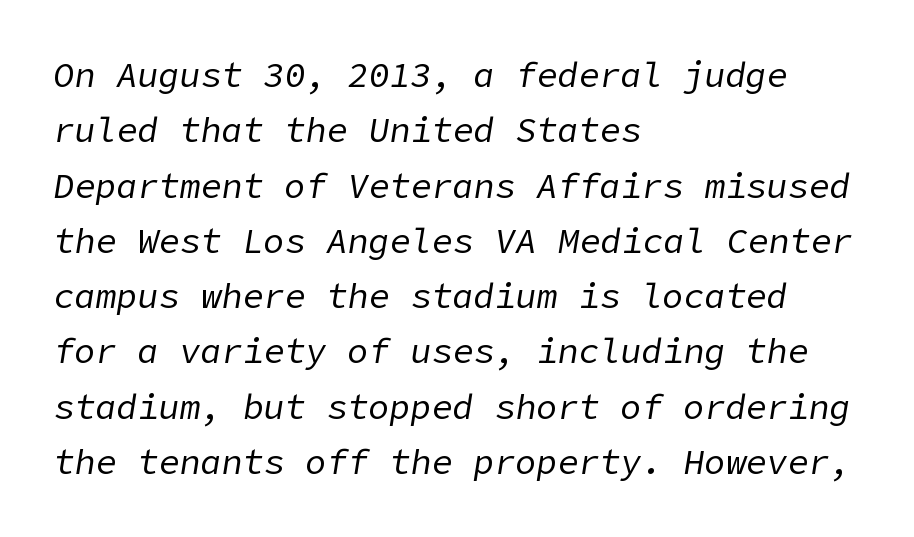
The image shows 35 px regular-weight type, italic (leaning right); set left-aligned, normal line spacing (1.58x), normal letter spacing, not underlined; low stroke contrast and a medium x-height.
